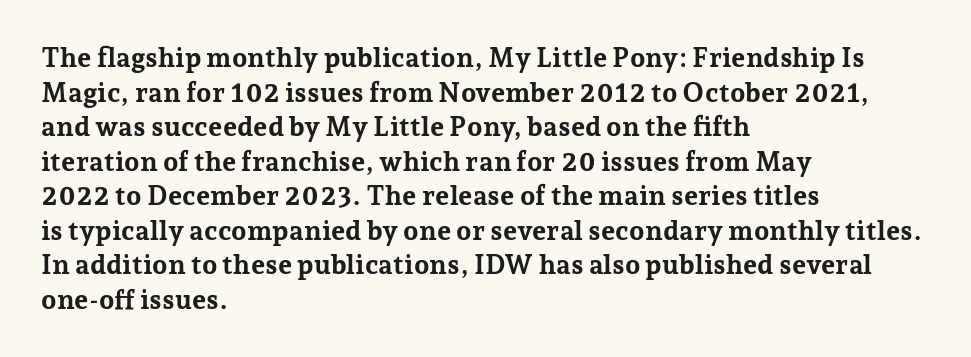
Q: Is the text bold? A: Yes.
Q: Is the text italic (slanted)? A: No, it is upright.
Q: Is the text underlined? A: No.
Q: How is the paragraph aligned? A: Left-aligned.
Q: Is the spacing between letters normal or unusually wide? A: Normal.
Q: Is the spacing between lines tight, normal or loose? A: Normal.
